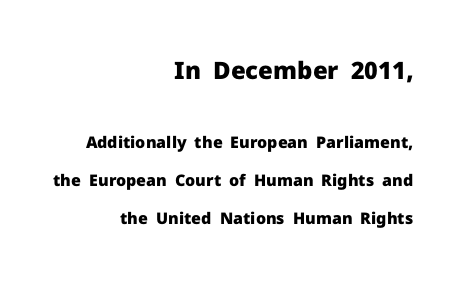
Q: Is the text bold? A: Yes.
Q: Is the text italic (slanted)? A: No, it is upright.
Q: Is the text underlined? A: No.
Q: How is the paragraph aligned? A: Right-aligned.
Q: Is the spacing between letters normal or unusually wide? A: Normal.
Q: Is the spacing between lines tight, normal or loose? A: Loose.
Q: Which block of text is set in a larger size, the first (top) or the second (bottom)? A: The first (top) one.
